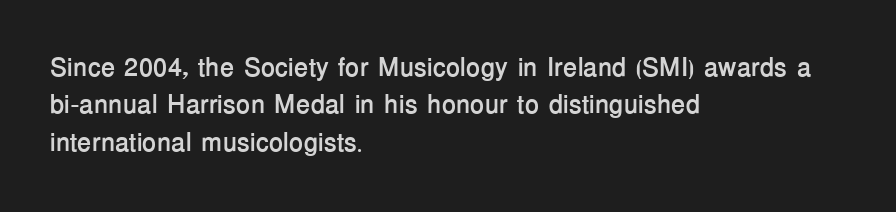
Q: Is the text bold? A: Yes.
Q: Is the text italic (slanted)? A: No, it is upright.
Q: Is the text underlined? A: No.
Q: How is the paragraph aligned? A: Left-aligned.
Q: Is the spacing between letters normal or unusually wide? A: Normal.
Q: Is the spacing between lines tight, normal or loose? A: Normal.
